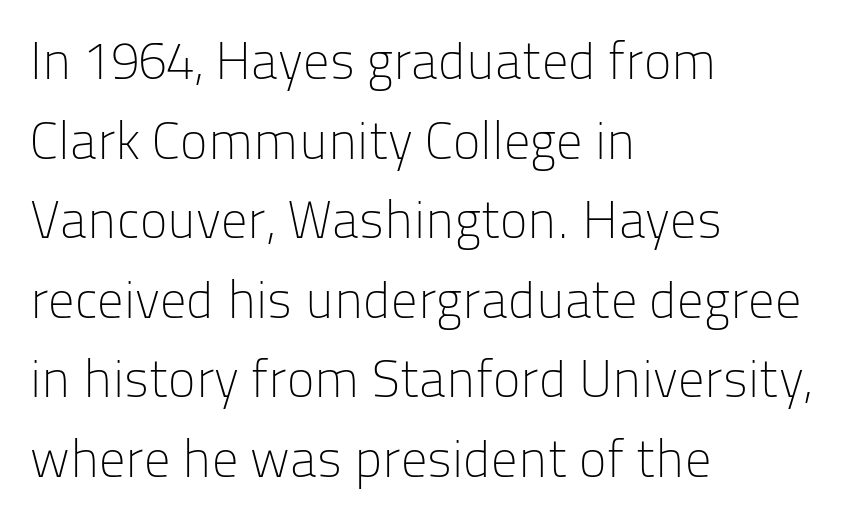
The image shows 52 px light sans-serif type, upright; set left-aligned, normal line spacing (1.53x), normal letter spacing, not underlined; low stroke contrast and a medium x-height.
